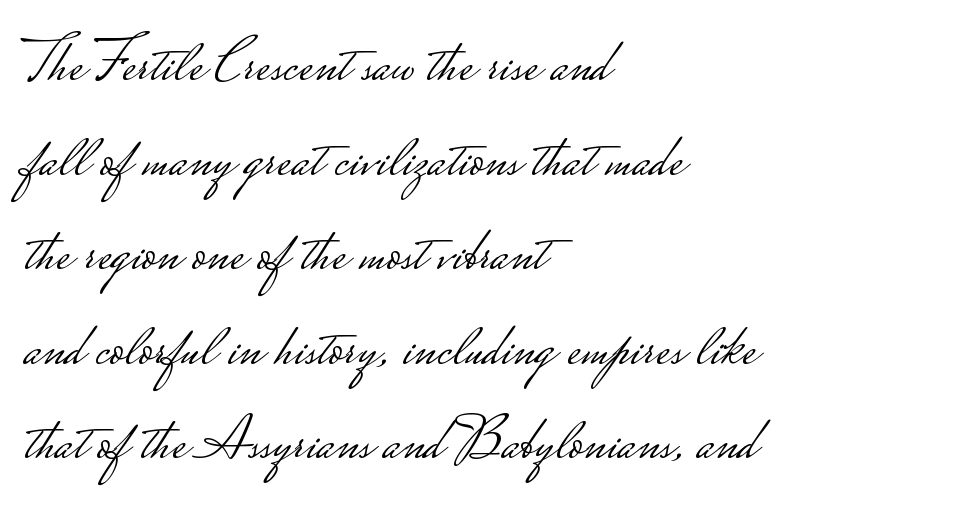
{"serif": "no", "bold": "no", "weight": "light", "width": "wide", "stroke_contrast": "low", "monospaced": "no", "underline": "no", "align": "left", "line_spacing": "normal", "line_spacing_ratio": 1.55, "letter_spacing": "normal", "letter_spacing_em": 0.0, "glyph_px": 61}
